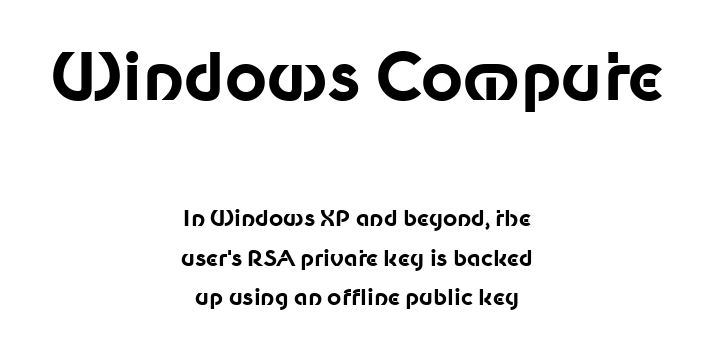
The passage shown begins with its larger block and ends with its smaller one. The paragraph shown floats in the horizontal middle. What stands out about the letter spacing? Nothing — it is the standard amount. As a designer I'd log this as weight 700, bold. Typographically, this falls in the sans-serif category. Check under the words: just untouched page.
